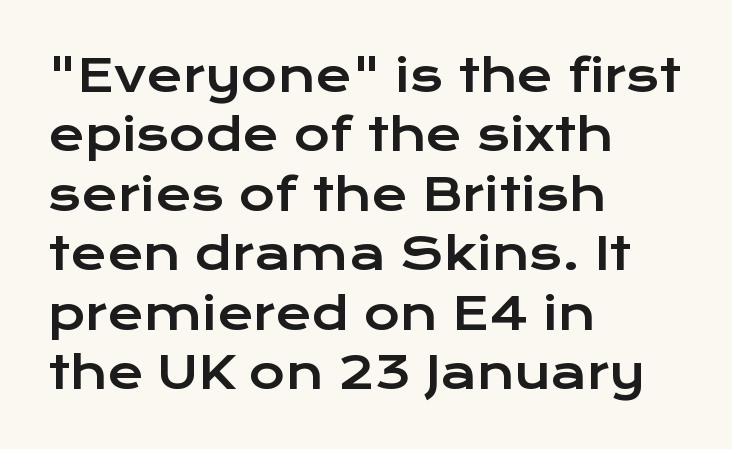
Q: Is the text italic (slanted)? A: No, it is upright.
Q: Is the typeface a serif or a sans-serif typeface? A: Sans-serif.
Q: Is the text underlined? A: No.
Q: How is the paragraph aligned? A: Left-aligned.
Q: Is the spacing between letters normal or unusually wide? A: Normal.
Q: Is the spacing between lines tight, normal or loose? A: Normal.
Q: Width (condensed, normal, or wide)? A: Wide.
Q: Stroke contrast? A: Low.
Q: x-height? A: Medium.
Q: Monospaced? A: No.
